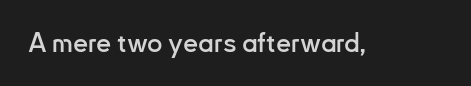
{"italic": "no", "underline": "no", "letter_spacing": "normal", "letter_spacing_em": 0.0, "glyph_px": 27}
